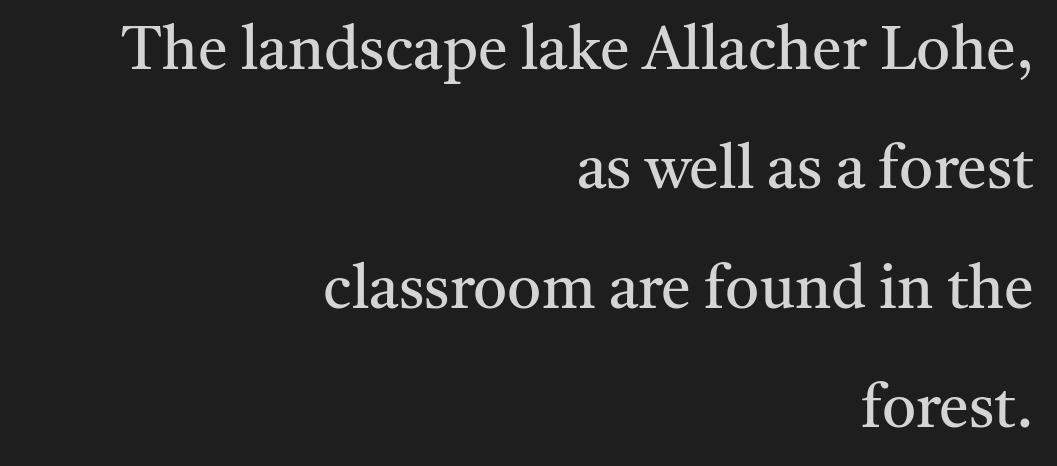
The image shows 60 px regular-weight serif type, upright; set right-aligned, loose line spacing (1.99x), normal letter spacing, not underlined; medium stroke contrast and a medium x-height.
